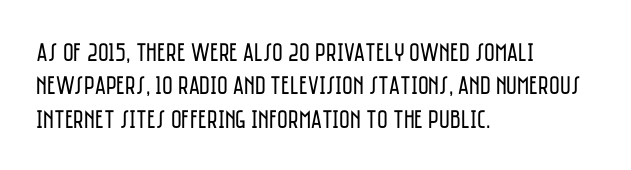
Compared with typical paragraphs, the rows here are spaced about the same. The letters stand straight up with perfectly vertical stems. Short and long lines alike share a common starting point at left. Is the stroke heavy? The answer is a plain regular-or-lighter. In terms of letterspacing, this is plain default setting. Just letters on the line, the space beneath them empty.
